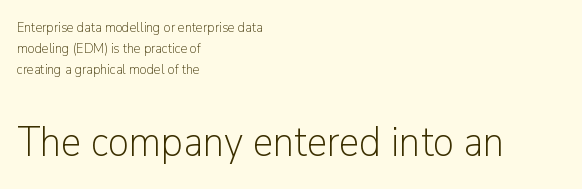
The image shows 42 px light sans-serif type, upright; set left-aligned, normal line spacing (1.49x), normal letter spacing, not underlined; the second (bottom) block is 3.0x larger; low stroke contrast and a medium x-height.
